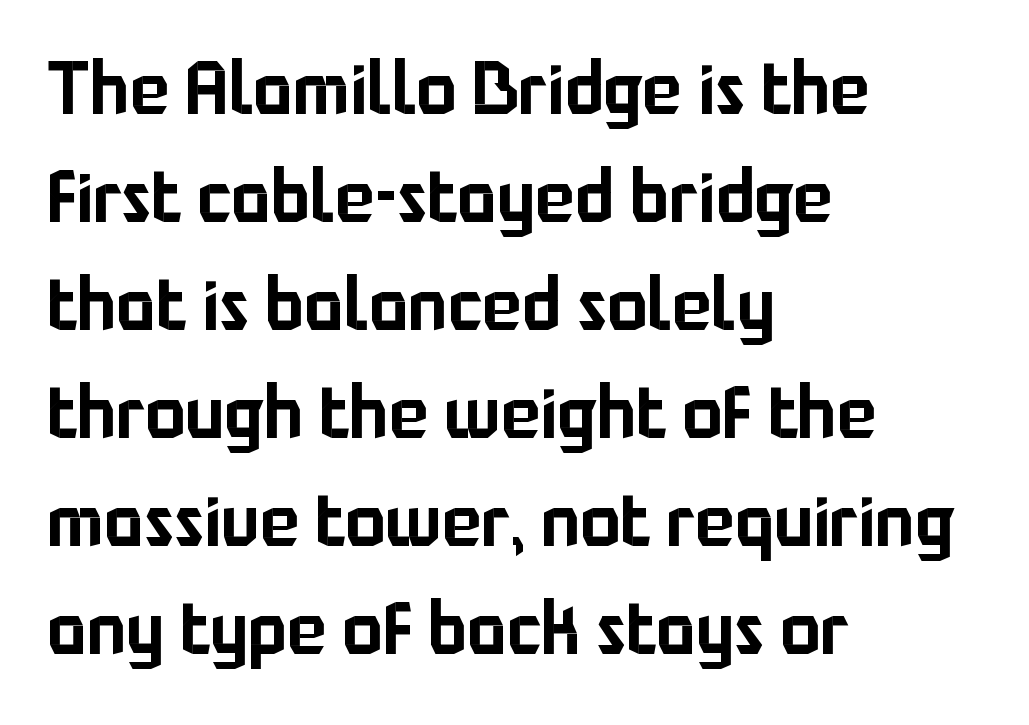
The image shows 74 px sans-serif type, upright; set left-aligned, normal line spacing (1.46x), normal letter spacing, not underlined; low stroke contrast and a medium x-height.
